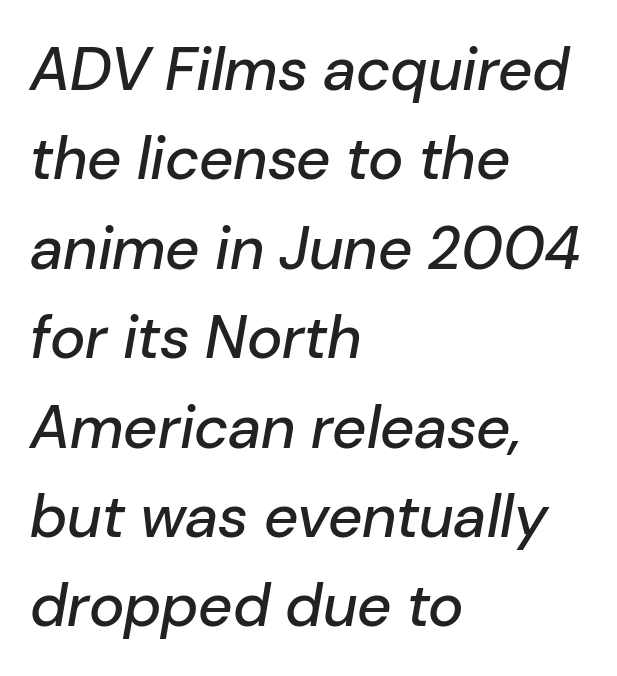
Q: Is the text italic (slanted)? A: Yes, it leans right by about 10 degrees.
Q: Is the text underlined? A: No.
Q: How is the paragraph aligned? A: Left-aligned.
Q: Is the spacing between letters normal or unusually wide? A: Normal.
Q: Is the spacing between lines tight, normal or loose? A: Normal.
Q: Width (condensed, normal, or wide)? A: Normal.
Q: Stroke contrast? A: Low.
Q: x-height? A: Medium.
Q: Monospaced? A: No.
